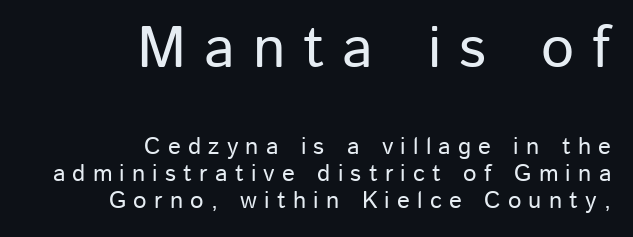
Q: Is the text italic (slanted)? A: No, it is upright.
Q: Is the typeface a serif or a sans-serif typeface? A: Sans-serif.
Q: Is the text underlined? A: No.
Q: How is the paragraph aligned? A: Right-aligned.
Q: Is the spacing between letters normal or unusually wide? A: Unusually wide.
Q: Is the spacing between lines tight, normal or loose? A: Tight.
Q: Which block of text is set in a larger size, the first (top) or the second (bottom)? A: The first (top) one.
Q: Width (condensed, normal, or wide)? A: Normal.
Q: Stroke contrast? A: Low.
Q: x-height? A: Medium.
Q: Monospaced? A: No.
